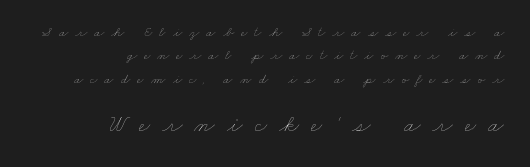
{"bold": "no", "underline": "no", "align": "right", "line_spacing": "normal", "line_spacing_ratio": 1.67, "letter_spacing": "wide", "letter_spacing_em": 0.49, "larger_block": "second", "size_ratio": 1.71, "glyph_px": 24}
